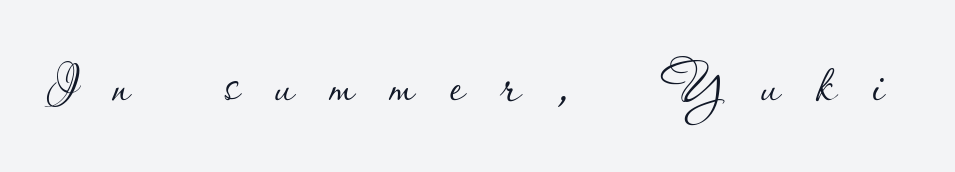
The image shows 72 px thin type; set unusually wide letter spacing (+0.49 em), not underlined; low stroke contrast and a small x-height.
